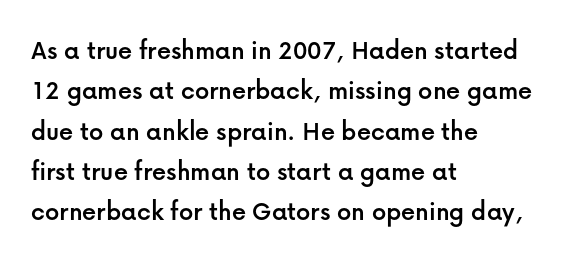
The image shows 28 px sans-serif type, upright; set left-aligned, normal line spacing (1.44x), normal letter spacing, not underlined; low stroke contrast and a medium x-height.
